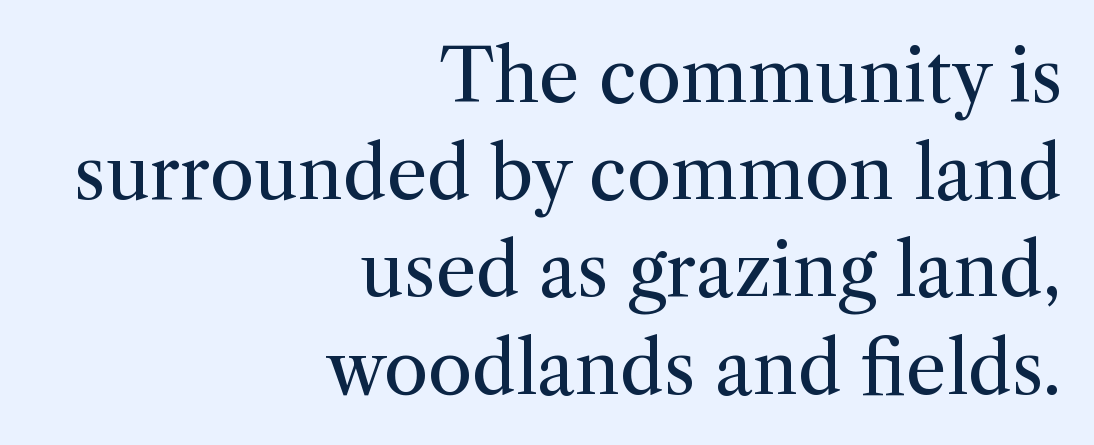
{"serif": "yes", "italic": "no", "bold": "no", "weight": "regular", "width": "normal", "stroke_contrast": "medium", "x_height": "medium", "monospaced": "no", "underline": "no", "align": "right", "line_spacing": "normal", "line_spacing_ratio": 1.35, "letter_spacing": "normal", "letter_spacing_em": 0.0, "glyph_px": 72}
